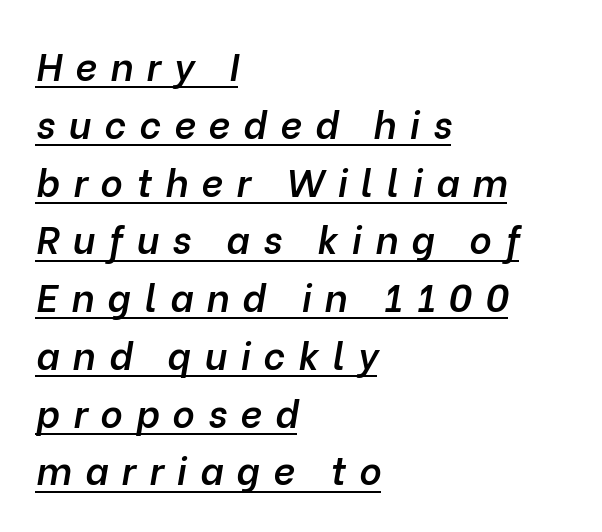
The image shows 38 px semibold type, italic (leaning right); set left-aligned, normal line spacing (1.52x), unusually wide letter spacing (+0.35 em), underlined; low stroke contrast and a medium x-height.
